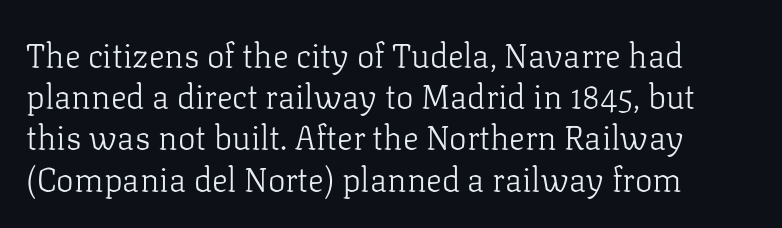
The image shows 33 px light serif type, upright; set left-aligned, normal line spacing (1.25x), normal letter spacing, not underlined; low stroke contrast and a medium x-height.
